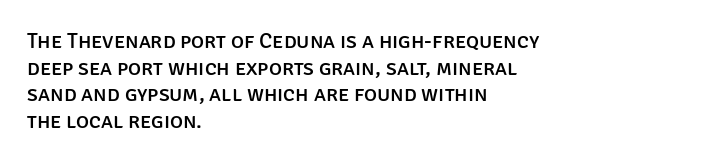
The image shows 22 px text type, upright; set left-aligned, line spacing 1.21x, normal letter spacing, not underlined.
